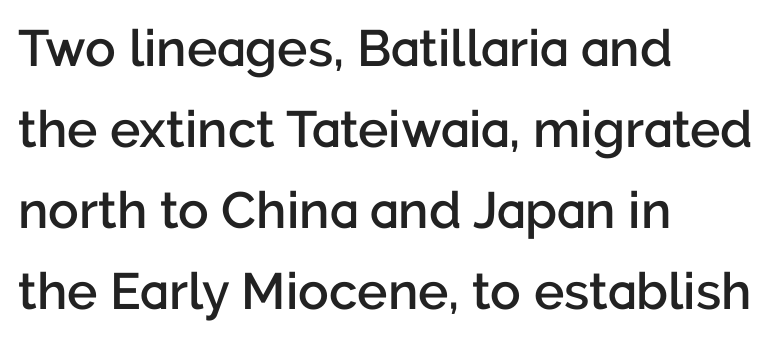
The image shows 51 px semibold sans-serif type, upright; set left-aligned, normal line spacing (1.59x), normal letter spacing, not underlined; low stroke contrast and a medium x-height.
